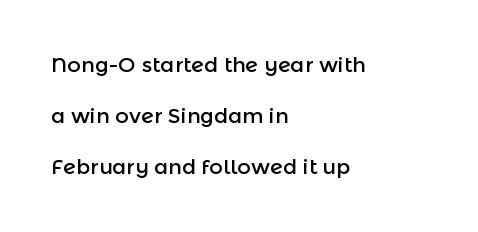
{"italic": "no", "underline": "no", "align": "left", "line_spacing": "loose", "line_spacing_ratio": 2.43, "letter_spacing": "normal", "letter_spacing_em": 0.0, "glyph_px": 21}
